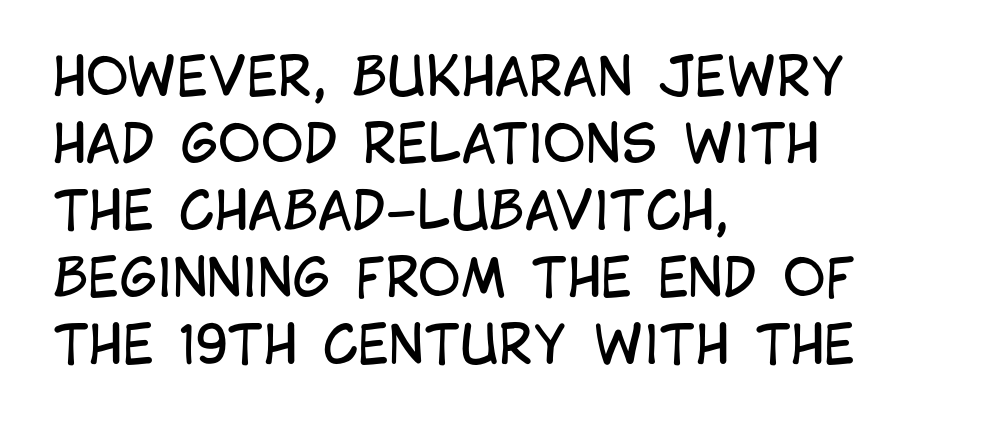
These lines are composed in type without serifs. Anything drawn beneath the words? Only blank space. Character widths vary here, with narrow letters taking less room than wide ones. Between one letter and the next there's only the usual sliver of space.
